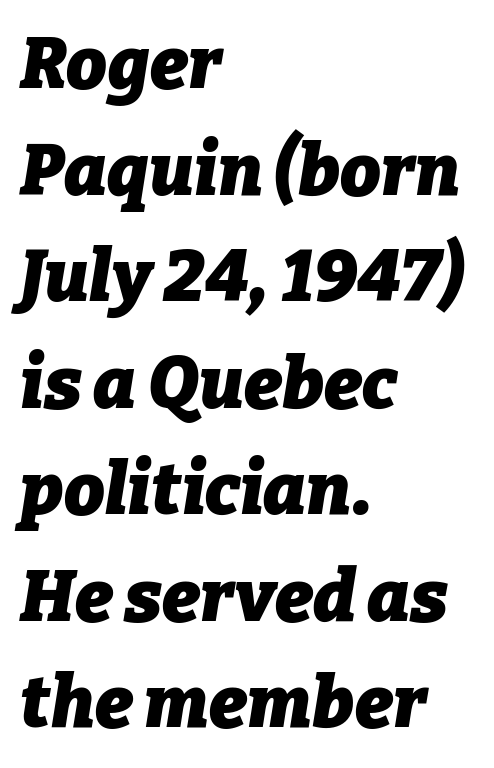
{"italic": "yes", "lean": "right", "slant_degrees": 9, "bold": "yes", "weight": "heavy", "width": "normal", "stroke_contrast": "low", "x_height": "medium", "monospaced": "no", "underline": "no", "align": "left", "line_spacing": "normal", "line_spacing_ratio": 1.48, "letter_spacing": "normal", "letter_spacing_em": 0.0, "glyph_px": 72}
